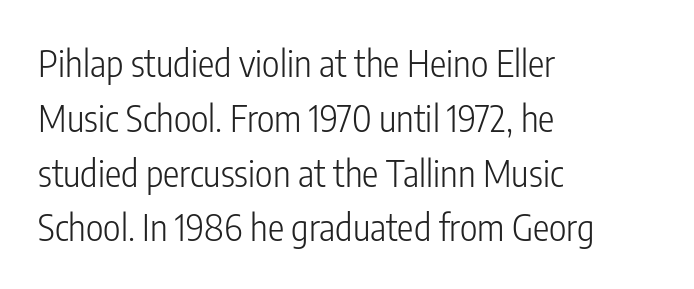
{"serif": "no", "italic": "no", "bold": "no", "weight": "light", "width": "condensed", "stroke_contrast": "low", "x_height": "medium", "monospaced": "no", "underline": "no", "align": "left", "line_spacing": "normal", "line_spacing_ratio": 1.48, "letter_spacing": "normal", "letter_spacing_em": 0.0, "glyph_px": 37}
